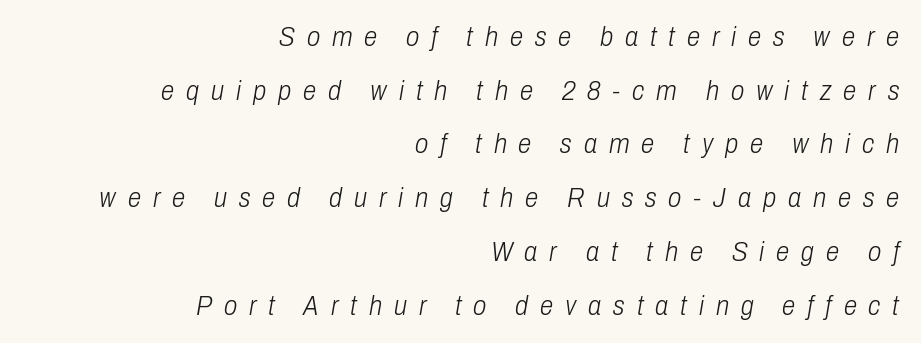
Q: Is the text bold? A: No.
Q: Is the text italic (slanted)? A: Yes, it leans right by about 10 degrees.
Q: Is the text underlined? A: No.
Q: How is the paragraph aligned? A: Right-aligned.
Q: Is the spacing between letters normal or unusually wide? A: Unusually wide.
Q: Is the spacing between lines tight, normal or loose? A: Loose.
